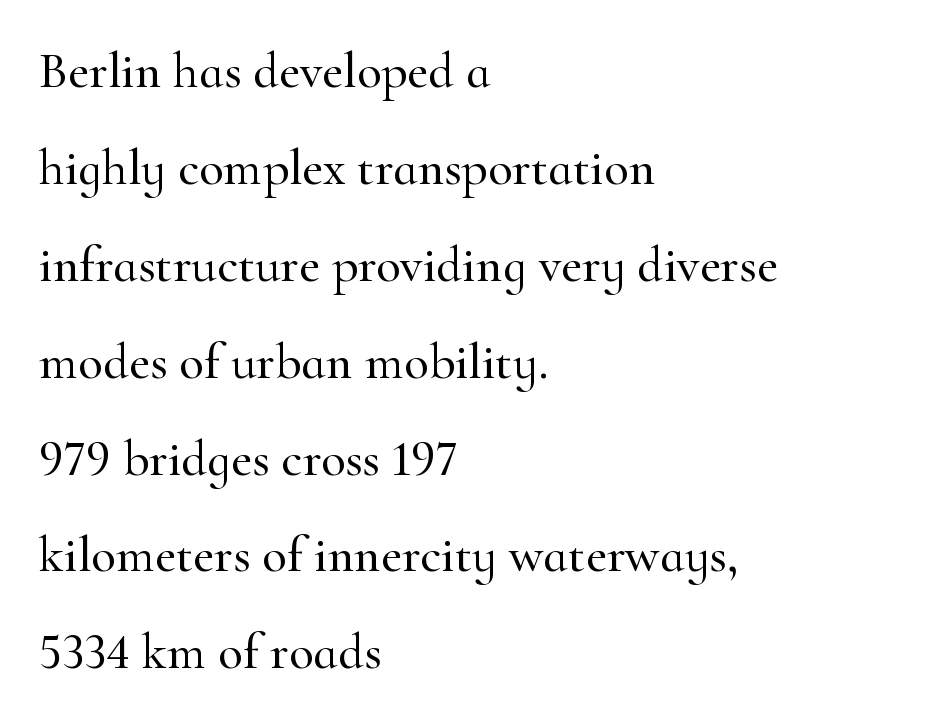
{"serif": "yes", "italic": "no", "width": "normal", "stroke_contrast": "high", "x_height": "small", "monospaced": "no", "underline": "no", "align": "left", "line_spacing": "loose", "line_spacing_ratio": 1.9, "letter_spacing": "normal", "letter_spacing_em": 0.0, "glyph_px": 51}
